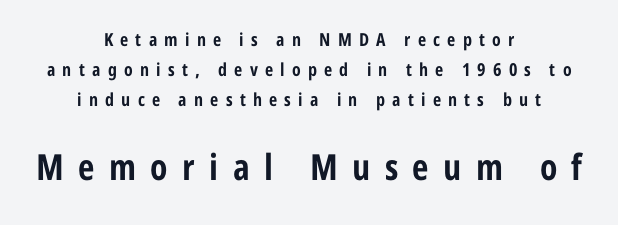
The rendering inserts visible extra space after every character. Whoever set this made the second block the dominant, larger element. Anything drawn beneath the words? Only blank space. Summary of weight: heavy, a full bold. Here the designer chose a conventional face with non-uniform glyph widths.
